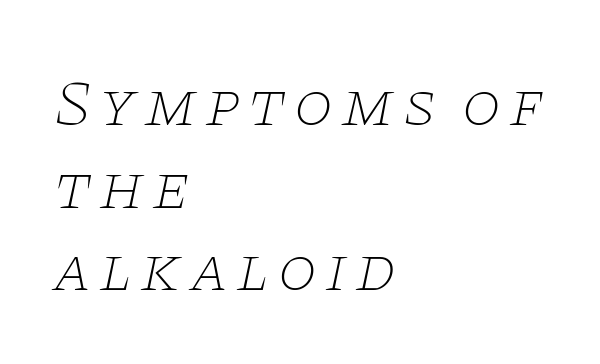
{"serif": "yes", "italic": "yes", "lean": "right", "slant_degrees": 11, "bold": "no", "weight": "thin", "width": "wide", "stroke_contrast": "low", "x_height": "large", "monospaced": "no", "underline": "no", "align": "left", "line_spacing": "normal", "line_spacing_ratio": 1.29, "glyph_px": 64}
